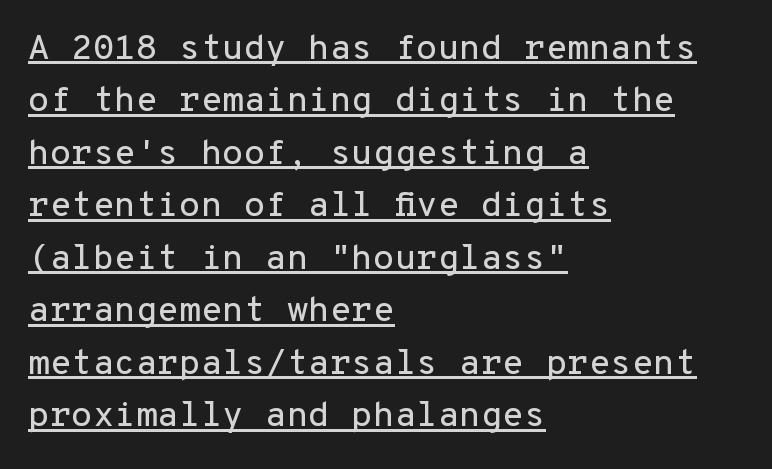
{"serif": "no", "italic": "no", "width": "normal", "stroke_contrast": "low", "x_height": "medium", "monospaced": "yes", "underline": "yes", "align": "left", "line_spacing": "normal", "line_spacing_ratio": 1.5, "letter_spacing": "normal", "letter_spacing_em": 0.0, "glyph_px": 35}
